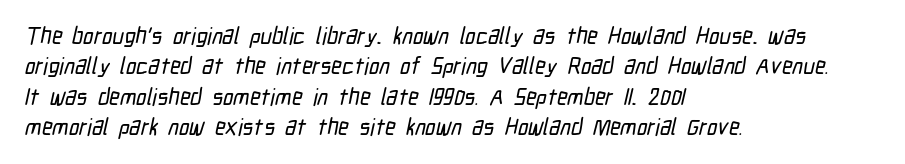
The image shows 23 px text type; set left-aligned, normal line spacing (1.32x), normal letter spacing, not underlined.
